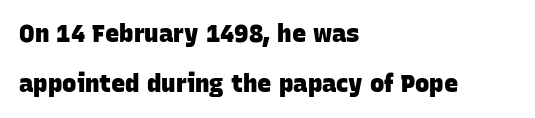
The image shows 24 px bold type; set left-aligned, loose line spacing (2.09x), normal letter spacing, not underlined.
